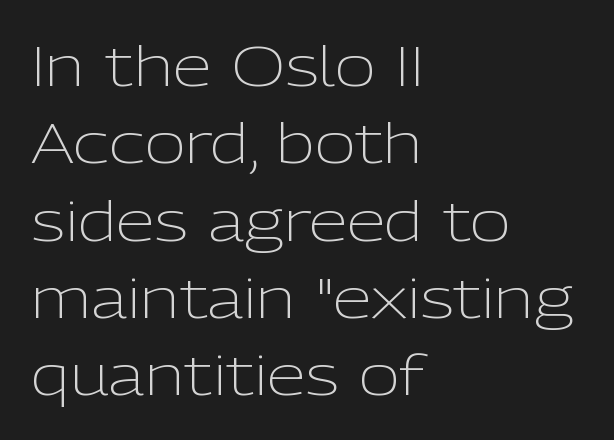
Where is the straight margin? On the left. The axis of the letterforms is exactly vertical. Is the stroke heavy? The answer is a plain regular-or-lighter. Underlining? Definitely not there.
